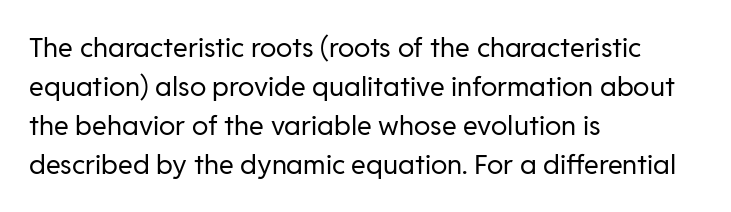
Default kerning and tracking; the words read as compact shapes. No heavy texture on the line: the type isn't bold. A roman cut, with each character standing at attention. Notice how the passage keeps a crisp vertical edge on the left only. Bare-footed words on every line.
